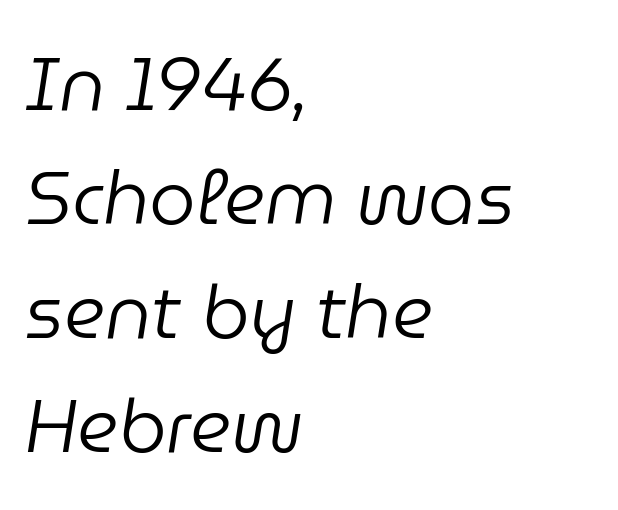
The image shows 74 px regular-weight type, italic (leaning right); set left-aligned, normal line spacing (1.54x), normal letter spacing, not underlined; low stroke contrast and a medium x-height.
